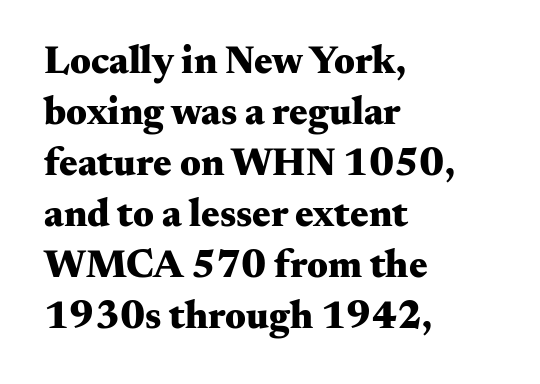
{"serif": "yes", "italic": "no", "bold": "yes", "weight": "heavy", "width": "wide", "stroke_contrast": "medium", "x_height": "small", "monospaced": "no", "underline": "no", "align": "left", "line_spacing": "normal", "line_spacing_ratio": 1.31, "letter_spacing": "normal", "letter_spacing_em": 0.0, "glyph_px": 39}
